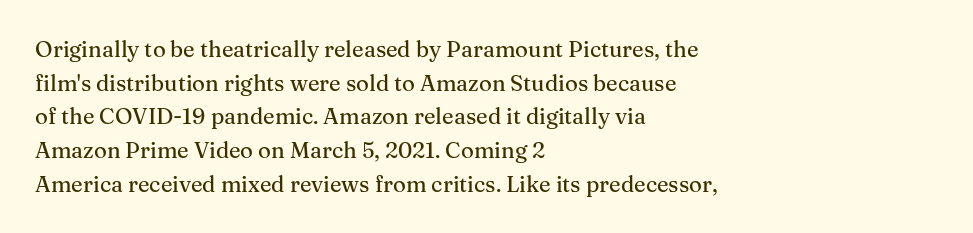
{"italic": "no", "underline": "no", "align": "left", "line_spacing": "normal", "line_spacing_ratio": 1.53, "letter_spacing": "normal", "letter_spacing_em": 0.0, "glyph_px": 22}
